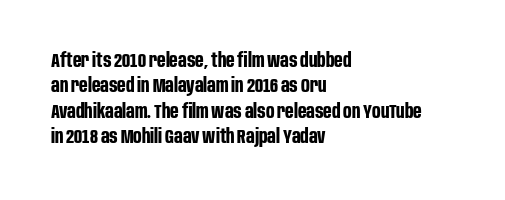
{"italic": "no", "bold": "yes", "underline": "no", "align": "left", "line_spacing": "normal", "line_spacing_ratio": 1.27, "letter_spacing": "normal", "letter_spacing_em": 0.0, "glyph_px": 20}
